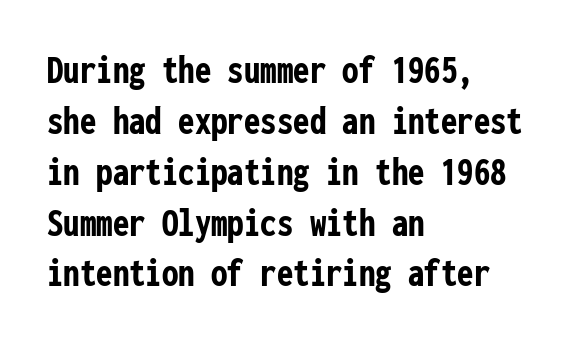
The letters march in equal steps, a hallmark of fixed-pitch type. Look at the stroke-to-counter ratio: heavy, a bold. Is there any slant? The stems are plumb. Teacher's note: observe the even left margin — that is flush-left alignment. Regarding serifs, this sample does without them.
